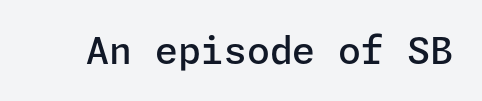
The characters look somewhat weighty, a semibold short of true bold. The face used here is a sans, in the tradition of grotesques and geometrics. Here the glyphs are tracked normally, forming tight word shapes. A roman cut, with each character standing at attention. Underlining? Definitely not there.
